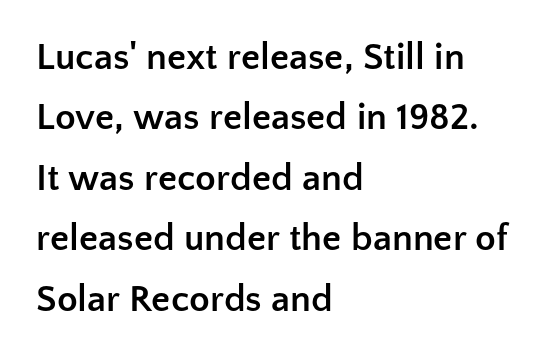
The designer went with a sans here, leaving each stem footless. The letterforms sit shoulder to shoulder at normal distance. Compared with typical paragraphs, the rows here are spaced about the same. The paragraph has a hard left edge and a soft right edge.
